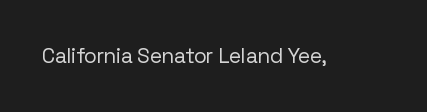
The passage shown is not underscored anywhere. The font's upright variant was chosen for this text. Stems here are at most as thick as an everyday book face. Observe the ordinary spacing: letters are neighbours, not strangers.
